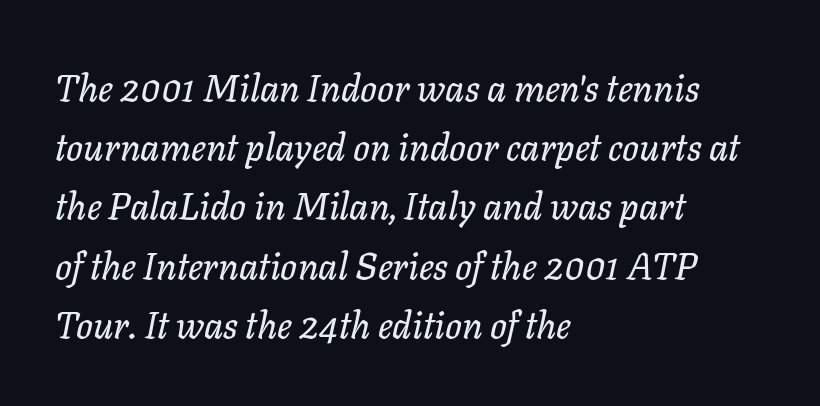
{"italic": "yes", "lean": "right", "slant_degrees": 11, "width": "normal", "stroke_contrast": "low", "x_height": "medium", "monospaced": "no", "underline": "no", "align": "left", "line_spacing": "normal", "line_spacing_ratio": 1.6, "letter_spacing": "normal", "letter_spacing_em": 0.0, "glyph_px": 37}
